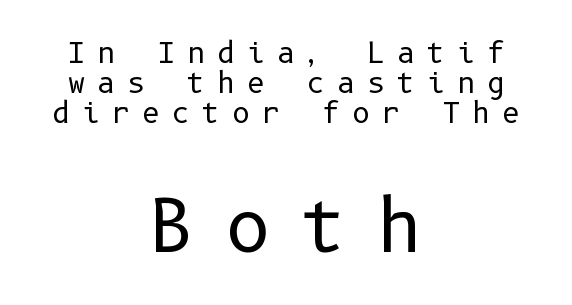
The image shows 71 px regular-weight sans-serif type, upright; set centered, tight line spacing (1.08x), unusually wide letter spacing (+0.42 em), not underlined; the second (bottom) block is 2.54x larger; low stroke contrast and a medium x-height.
